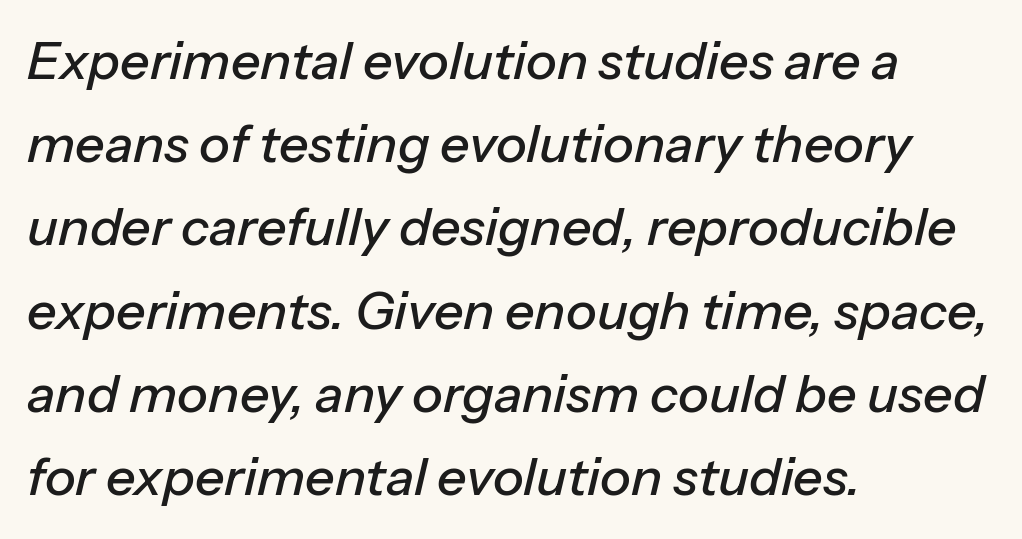
Looking at the ascenders, they clearly lean. These lines are rendered in a variable-pitch font. Spacing between characters is what you'd get straight out of the box. Leftover space on each line is placed entirely after the last word. Does the leading feel generous? No, just average. A bare baseline throughout the passage.
